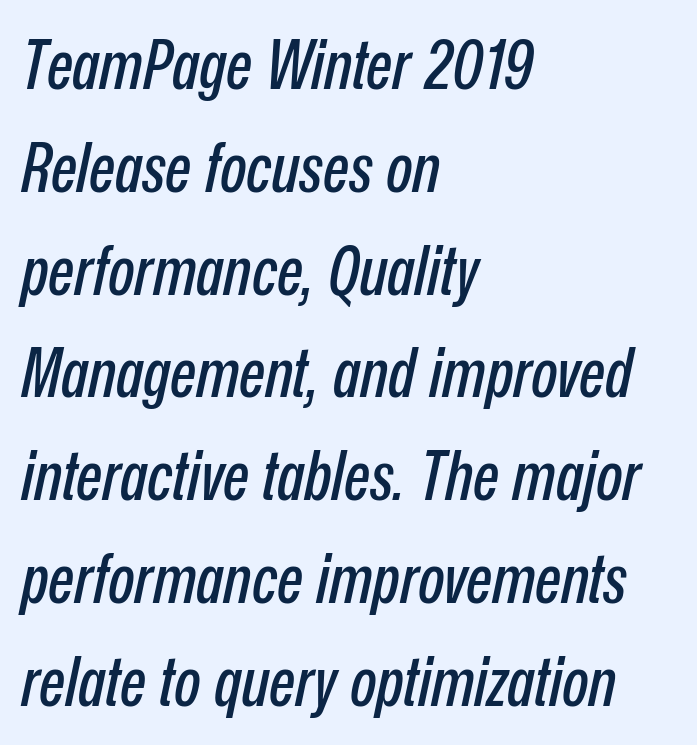
The area under the type is left untouched. Line spacing here is normal. The lines in this sample share a left origin and differ only in where they stop. Do the characters align in a grid? No, the font is proportional. Tracking here is standard; glyphs follow each other at the usual distance.
